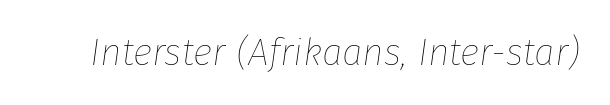
The image shows 37 px thin type, italic (leaning right); set normal letter spacing, not underlined; low stroke contrast and a medium x-height.
